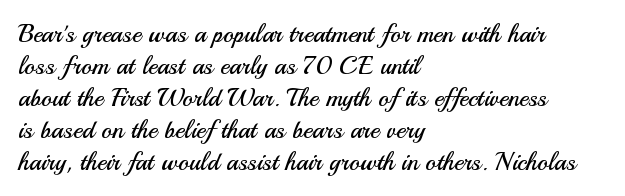
The image shows 25 px text type; set left-aligned, normal line spacing (1.28x), normal letter spacing, not underlined.
